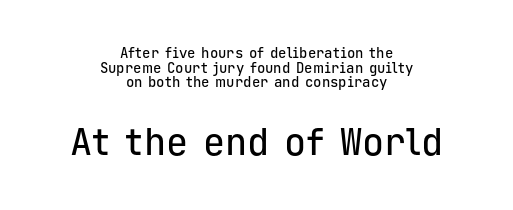
{"serif": "no", "italic": "no", "width": "normal", "stroke_contrast": "low", "x_height": "medium", "monospaced": "yes", "underline": "no", "align": "center", "line_spacing": "tight", "line_spacing_ratio": 1.05, "letter_spacing": "normal", "letter_spacing_em": 0.0, "larger_block": "second", "size_ratio": 2.64, "glyph_px": 37}
